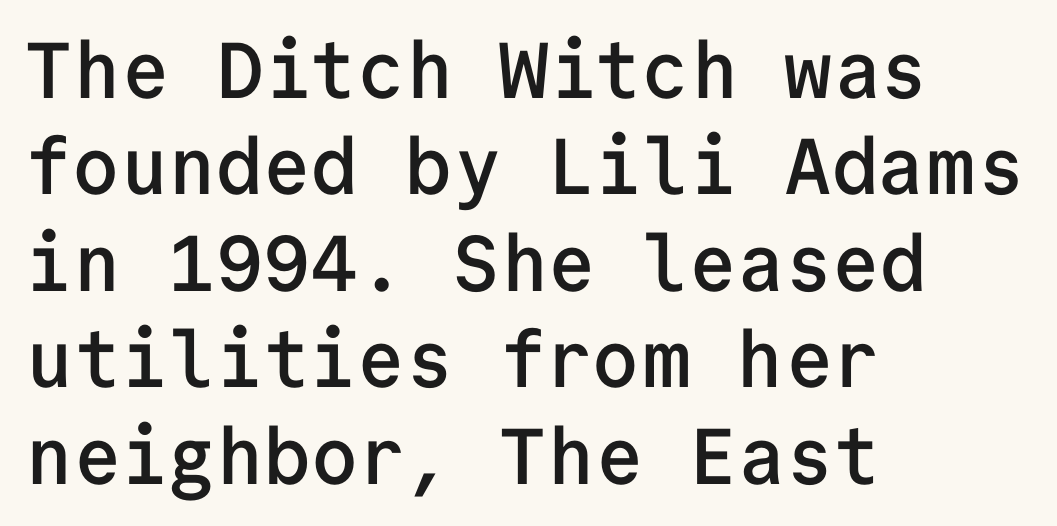
The image shows 79 px semibold sans-serif type, upright, monospaced; set left-aligned, line spacing 1.22x, normal letter spacing, not underlined; low stroke contrast and a medium x-height.
